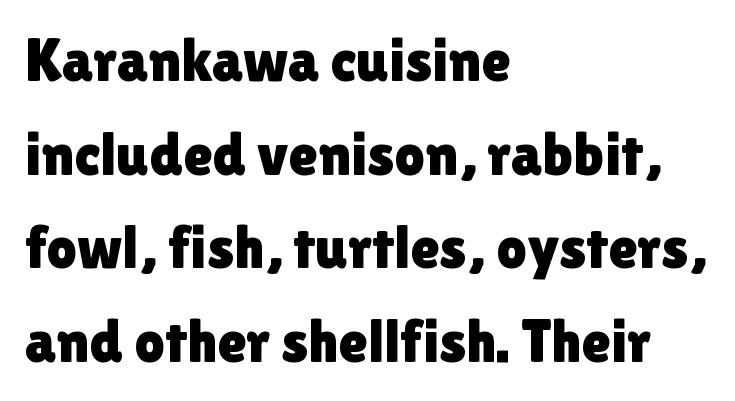
Q: Is the text italic (slanted)? A: No, it is upright.
Q: Is the typeface a serif or a sans-serif typeface? A: Sans-serif.
Q: Is the text underlined? A: No.
Q: How is the paragraph aligned? A: Left-aligned.
Q: Is the spacing between letters normal or unusually wide? A: Normal.
Q: Is the spacing between lines tight, normal or loose? A: Normal.
Q: Width (condensed, normal, or wide)? A: Normal.
Q: x-height? A: Medium.
Q: Monospaced? A: No.
